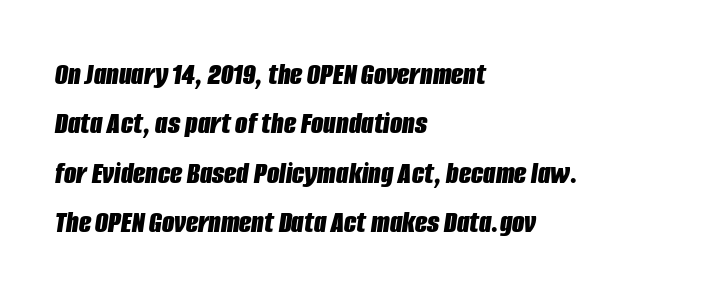
The image shows 32 px bold, condensed type, italic (leaning right); set left-aligned, normal line spacing (1.54x), normal letter spacing, not underlined; low stroke contrast and a large x-height.
